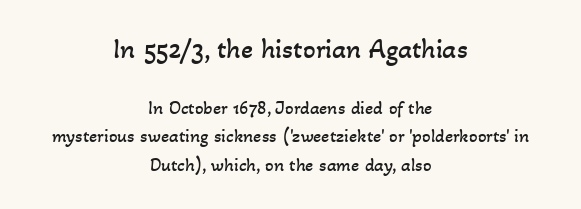
{"bold": "no", "weight": "regular", "width": "normal", "stroke_contrast": "low", "x_height": "small", "monospaced": "no", "underline": "no", "align": "center", "line_spacing": "normal", "line_spacing_ratio": 1.49, "letter_spacing": "normal", "letter_spacing_em": 0.0, "larger_block": "first", "size_ratio": 1.47, "glyph_px": 28}
